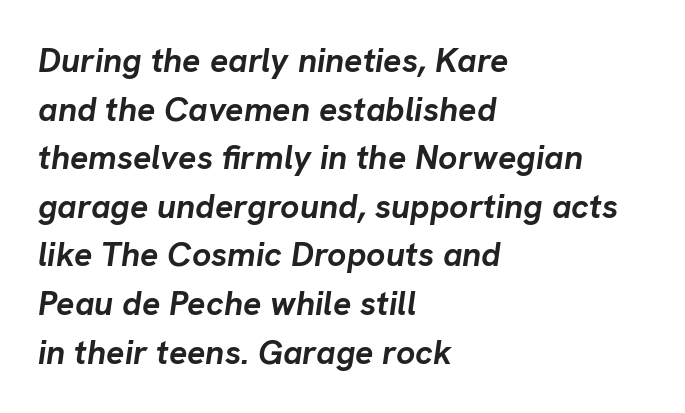
The image shows 34 px semibold type, italic (leaning right); set left-aligned, normal line spacing (1.43x), normal letter spacing, not underlined; low stroke contrast and a medium x-height.
